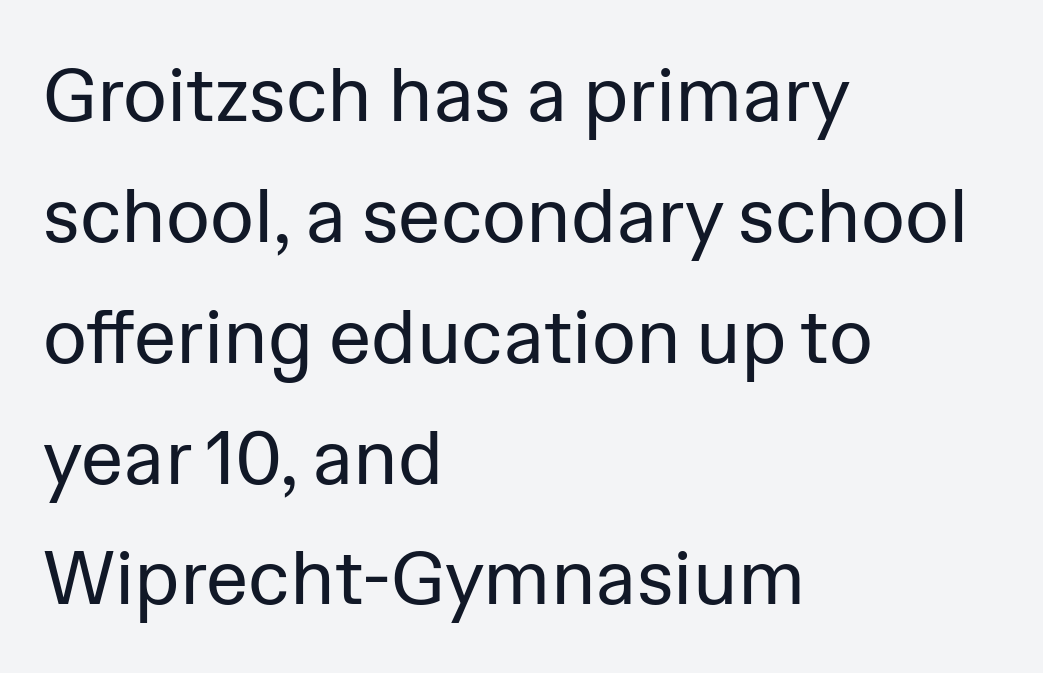
The image shows 76 px regular-weight sans-serif type, upright; set left-aligned, normal line spacing (1.59x), normal letter spacing, not underlined; low stroke contrast and a medium x-height.
